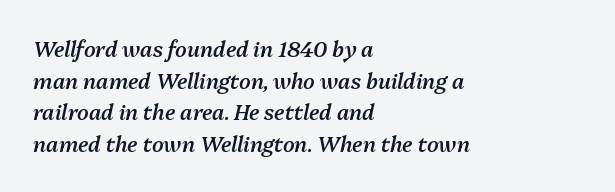
Q: Is the text bold? A: Semi-bold.
Q: Is the text italic (slanted)? A: Yes, it leans right by about 13 degrees.
Q: Is the text underlined? A: No.
Q: How is the paragraph aligned? A: Left-aligned.
Q: Is the spacing between letters normal or unusually wide? A: Normal.
Q: Is the spacing between lines tight, normal or loose? A: Normal.
